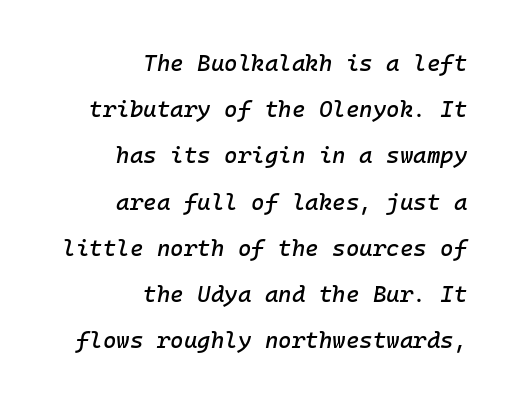
The image shows 23 px text type, italic (leaning right); set right-aligned, loose line spacing (2.01x), normal letter spacing, not underlined.
